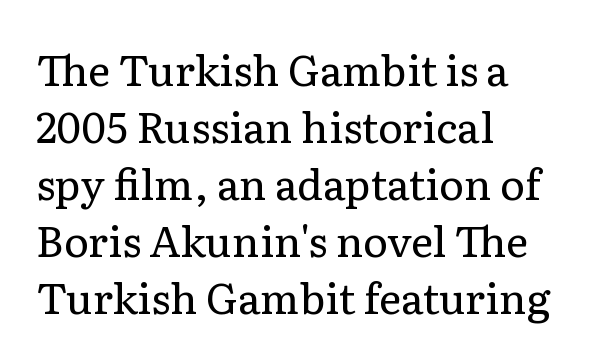
Observe the ordinary spacing: letters are neighbours, not strangers. Normally led — the rows are evenly, conventionally spaced. Letters rest on an invisible, unmarked baseline. The letters advance in unequal steps, a hallmark of proportional type. Do the letters lean? They stand straight. Classification — serif.
